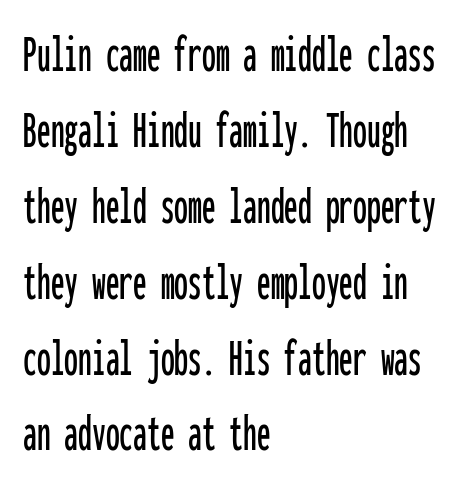
In terms of letterform style, serifs are entirely absent. This sample is left-justified, so line endings fall wherever the words run out. Does extra space separate the letters? No, they use regular spacing. Rendered with straight, roman letterforms. Decoration check: the copy has no underline.
